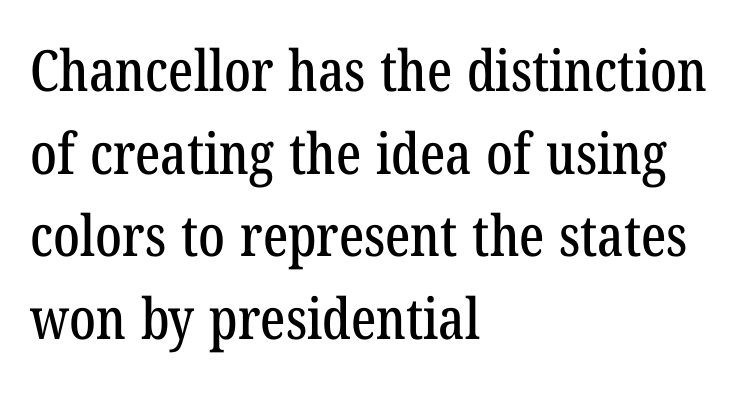
{"serif": "yes", "width": "condensed", "stroke_contrast": "low", "x_height": "medium", "monospaced": "no", "underline": "no", "align": "left", "line_spacing": "normal", "line_spacing_ratio": 1.45, "letter_spacing": "normal", "letter_spacing_em": 0.0, "glyph_px": 57}
